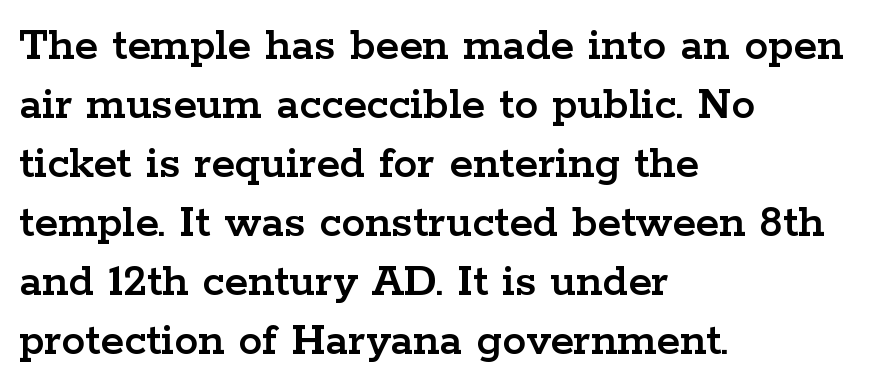
The image shows 48 px wide serif type, upright; set left-aligned, line spacing 1.23x, normal letter spacing, not underlined; low stroke contrast and a medium x-height.
